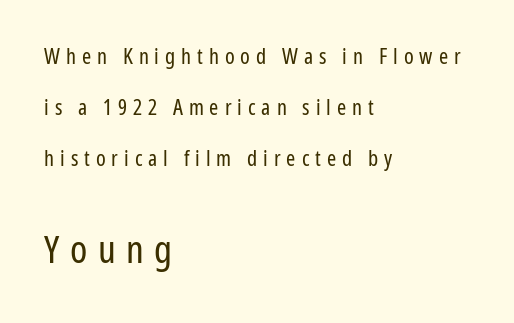
Q: Is the text bold? A: No.
Q: Is the text italic (slanted)? A: No, it is upright.
Q: Is the typeface a serif or a sans-serif typeface? A: Sans-serif.
Q: Is the text underlined? A: No.
Q: How is the paragraph aligned? A: Left-aligned.
Q: Is the spacing between letters normal or unusually wide? A: Unusually wide.
Q: Is the spacing between lines tight, normal or loose? A: Loose.
Q: Which block of text is set in a larger size, the first (top) or the second (bottom)? A: The second (bottom) one.
Q: Width (condensed, normal, or wide)? A: Condensed.
Q: Stroke contrast? A: Low.
Q: x-height? A: Medium.
Q: Monospaced? A: No.
